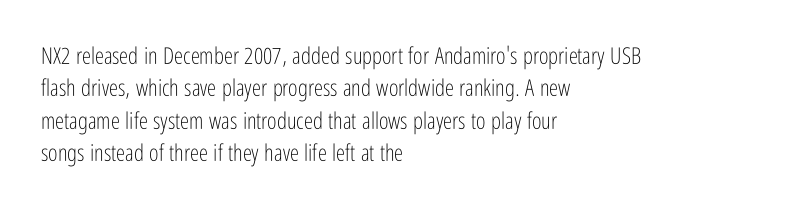
The tracking reads as untouched default to a designer's eye. Layout note: lines flush left. Students, observe: this is what conventionally led text looks like. Underline: absent.
